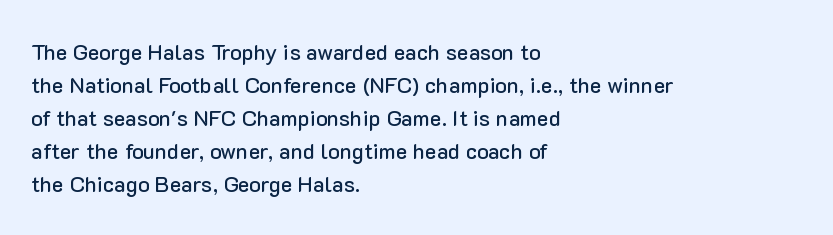
Q: Is the text italic (slanted)? A: No, it is upright.
Q: Is the text underlined? A: No.
Q: How is the paragraph aligned? A: Left-aligned.
Q: Is the spacing between letters normal or unusually wide? A: Normal.
Q: Is the spacing between lines tight, normal or loose? A: Normal.
